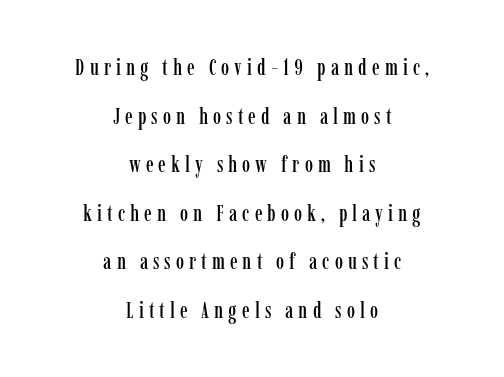
Q: Is the text italic (slanted)? A: No, it is upright.
Q: Is the text underlined? A: No.
Q: How is the paragraph aligned? A: Centered.
Q: Is the spacing between letters normal or unusually wide? A: Unusually wide.
Q: Is the spacing between lines tight, normal or loose? A: Loose.
